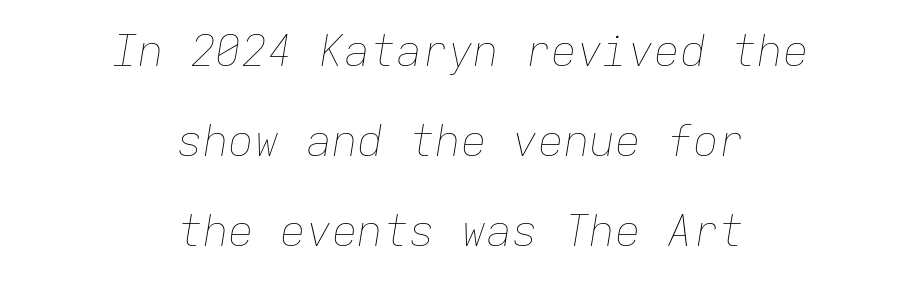
The image shows 43 px thin type, italic (leaning right), monospaced; set centered, loose line spacing (2.09x), normal letter spacing, not underlined; low stroke contrast and a medium x-height.
